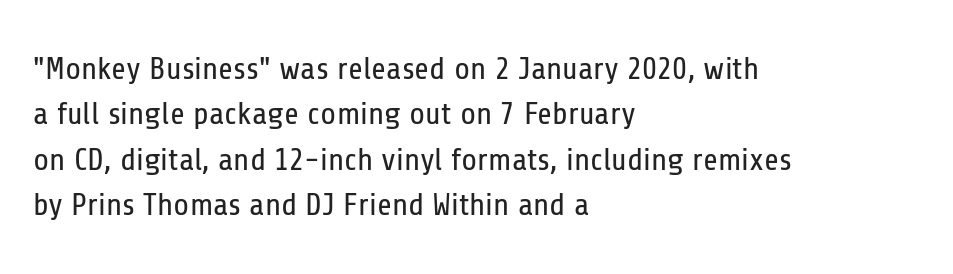
Q: Is the text bold? A: No.
Q: Is the text italic (slanted)? A: No, it is upright.
Q: Is the typeface a serif or a sans-serif typeface? A: Sans-serif.
Q: Is the text underlined? A: No.
Q: How is the paragraph aligned? A: Left-aligned.
Q: Is the spacing between letters normal or unusually wide? A: Normal.
Q: Is the spacing between lines tight, normal or loose? A: Normal.
Q: Width (condensed, normal, or wide)? A: Condensed.
Q: Stroke contrast? A: Low.
Q: x-height? A: Medium.
Q: Monospaced? A: No.
